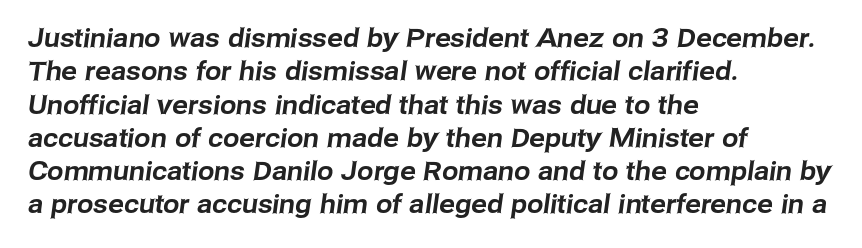
The image shows 26 px text type; set left-aligned, normal line spacing (1.28x), normal letter spacing, not underlined.
